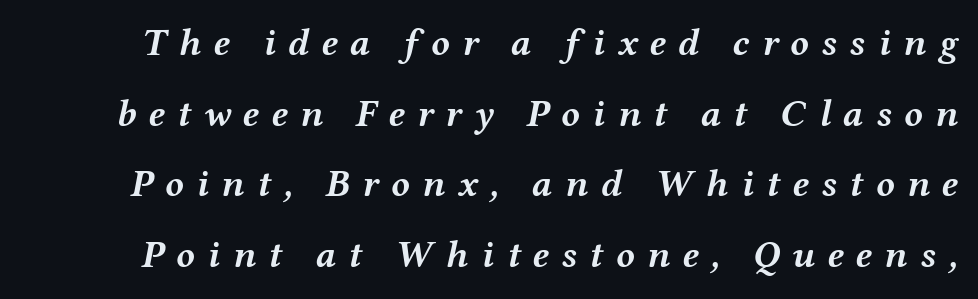
You could not count columns in this text — the font is proportionally spaced. No word sits above an underline. Glyph-to-glyph distance is far greater than everyday printed text. Compared with ordinary roman type, these characters are visibly tilted. These words are printed bold, with thick strokes throughout.
